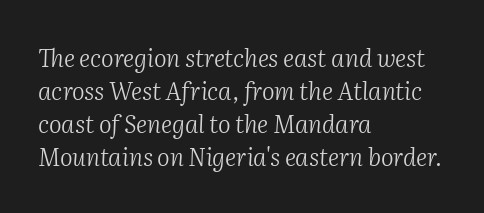
The image shows 24 px text type, italic (leaning right); set left-aligned, normal line spacing (1.38x), normal letter spacing, not underlined.
